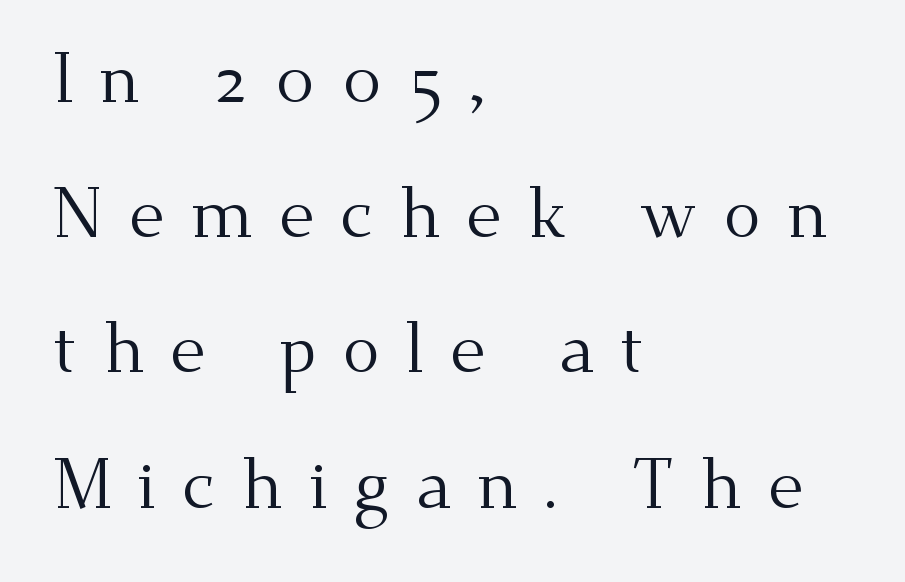
{"serif": "yes", "italic": "no", "bold": "no", "weight": "regular", "width": "normal", "stroke_contrast": "medium", "x_height": "small", "monospaced": "no", "underline": "no", "align": "left", "line_spacing": "loose", "line_spacing_ratio": 1.96, "letter_spacing": "wide", "letter_spacing_em": 0.38, "glyph_px": 69}
